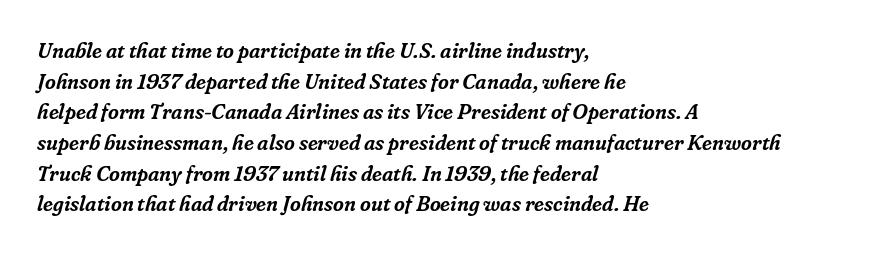
The image shows 21 px text type, italic (leaning right); set left-aligned, normal line spacing (1.46x), normal letter spacing, not underlined.
